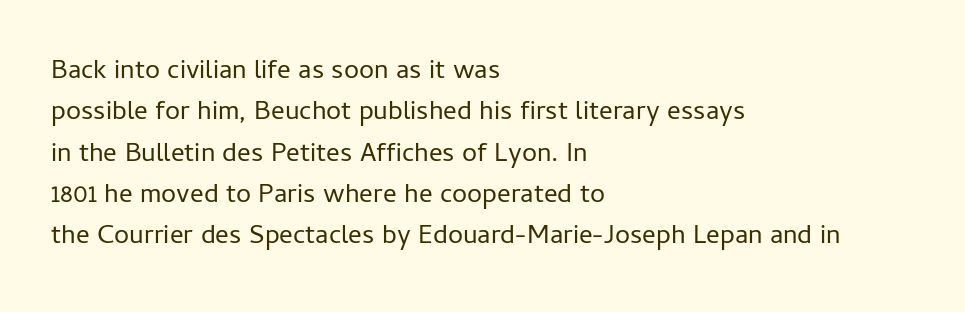
{"italic": "no", "bold": "no", "underline": "no", "align": "left", "line_spacing": "normal", "line_spacing_ratio": 1.53, "letter_spacing": "normal", "letter_spacing_em": 0.0, "glyph_px": 27}
